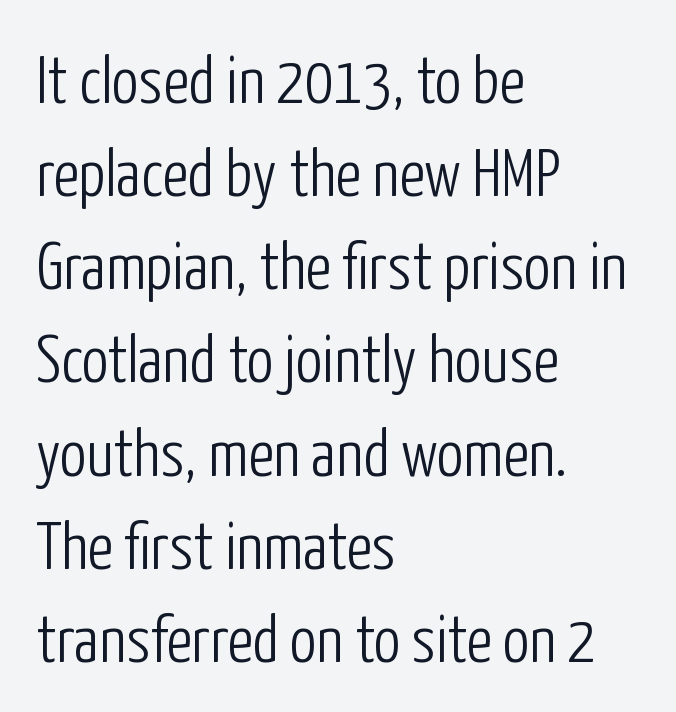
{"serif": "no", "italic": "no", "bold": "no", "weight": "light", "width": "condensed", "stroke_contrast": "low", "x_height": "medium", "monospaced": "no", "underline": "no", "align": "left", "line_spacing": "normal", "line_spacing_ratio": 1.39, "letter_spacing": "normal", "letter_spacing_em": 0.0, "glyph_px": 67}
